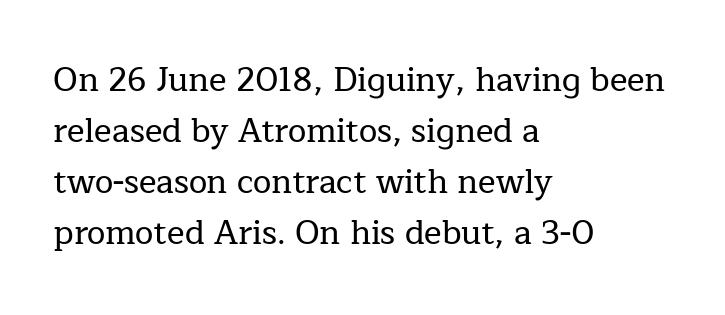
The image shows 33 px serif type, upright; set left-aligned, normal line spacing (1.55x), normal letter spacing, not underlined; low stroke contrast and a medium x-height.
